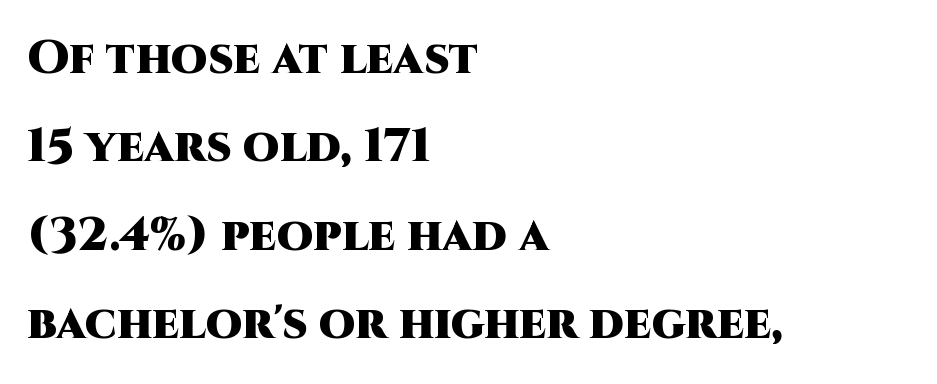
The baseline area is clear. The text was rendered using a sans face with plain stroke endings. Varying glyph widths throughout — classic text-font behaviour. The typesetter chose a ragged-right arrangement here.
